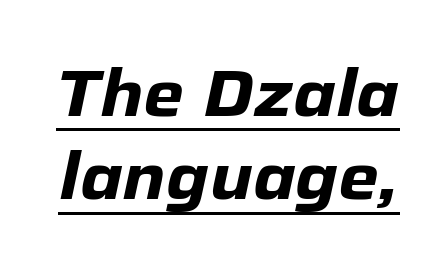
The image shows 65 px heavy type, italic (leaning right); set normal line spacing (1.28x), normal letter spacing, underlined; low stroke contrast and a medium x-height.
